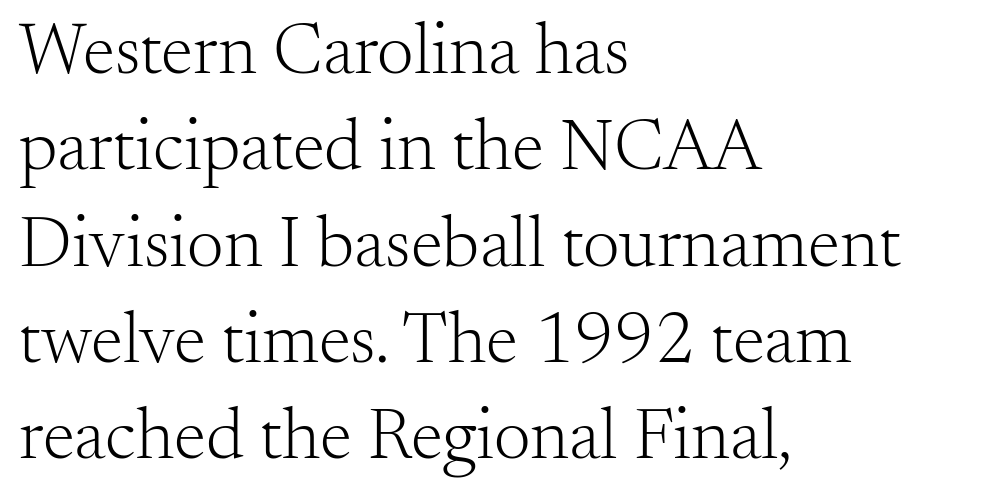
Character widths vary here, with narrow letters taking less room than wide ones. The letterforms sit at book weight or below. Lines of text with bare space underneath. Is this a sans? No — the strokes have serifs. Italic: no, the glyphs are upright roman.
